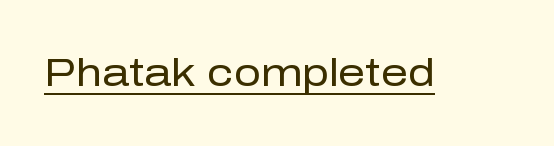
The image shows 38 px regular-weight sans-serif type, upright; set normal letter spacing, underlined; low stroke contrast and a medium x-height.
